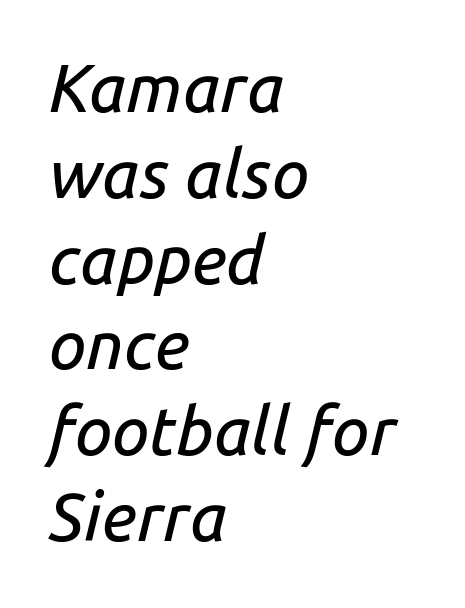
{"italic": "yes", "lean": "right", "slant_degrees": 14, "width": "normal", "stroke_contrast": "low", "x_height": "medium", "monospaced": "no", "underline": "no", "align": "left", "line_spacing": "normal", "line_spacing_ratio": 1.28, "letter_spacing": "normal", "letter_spacing_em": 0.0, "glyph_px": 67}
